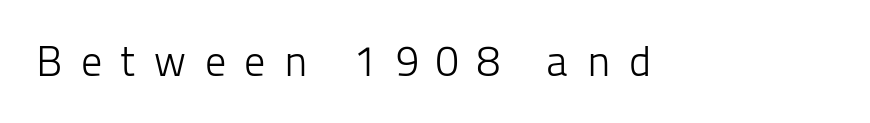
Q: Is the text bold? A: No.
Q: Is the text italic (slanted)? A: No, it is upright.
Q: Is the typeface a serif or a sans-serif typeface? A: Sans-serif.
Q: Is the text underlined? A: No.
Q: Is the spacing between letters normal or unusually wide? A: Unusually wide.
Q: Width (condensed, normal, or wide)? A: Normal.
Q: Stroke contrast? A: Low.
Q: x-height? A: Medium.
Q: Monospaced? A: No.
